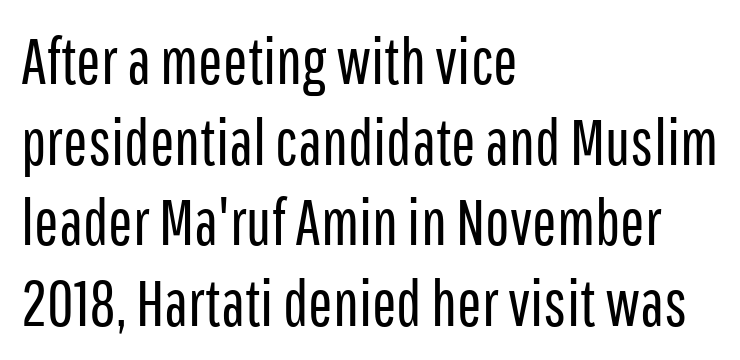
{"serif": "no", "italic": "no", "bold": "no", "weight": "regular", "width": "condensed", "stroke_contrast": "low", "x_height": "medium", "monospaced": "no", "underline": "no", "align": "left", "line_spacing_ratio": 1.24, "letter_spacing": "normal", "letter_spacing_em": 0.0, "glyph_px": 65}
